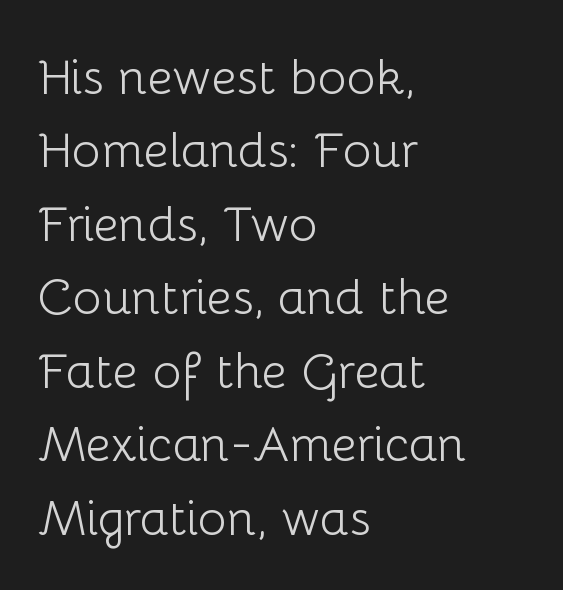
The text was rendered using a sans face with plain stroke endings. Casual observation: everything's shoved over to the left. No extra ink here — the face is not bold. Do the characters align in a grid? No, the font is proportional. The rendering keeps characters at their native spacing. A roman cut, with each character standing at attention.
